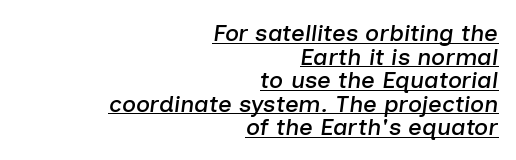
Q: Is the text italic (slanted)? A: Yes, it leans right by about 7 degrees.
Q: Is the text underlined? A: Yes.
Q: How is the paragraph aligned? A: Right-aligned.
Q: Is the spacing between letters normal or unusually wide? A: Normal.
Q: Is the spacing between lines tight, normal or loose? A: Tight.
